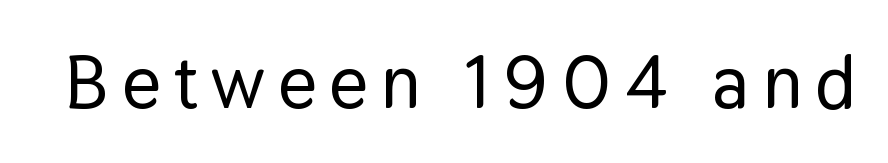
Do the characters align in a grid? No, the font is proportional. If you drew a line through each stem, it would be perfectly vertical. The passage shown is typeset with a sans-serif family. Quick note: underline off.
